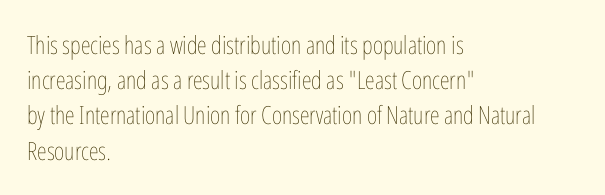
{"italic": "no", "bold": "no", "underline": "no", "align": "left", "line_spacing": "normal", "line_spacing_ratio": 1.41, "letter_spacing": "normal", "letter_spacing_em": 0.0, "glyph_px": 25}
